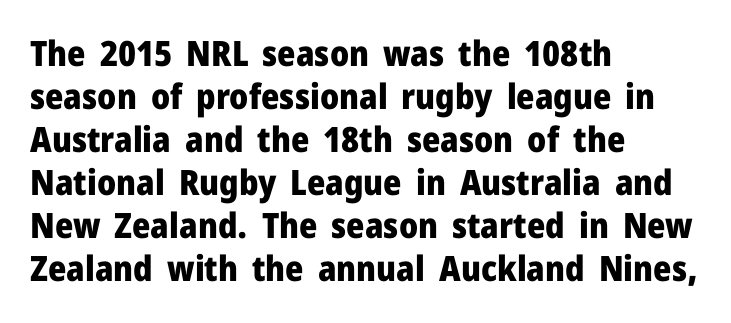
Heavy-handed strokes throughout: this text is bold. Each line starts at the same left margin while the right side varies. The font family rendered here belongs to the sans-serif group. A clean baseline with only descenders dipping below it. It's the straight-up-and-down kind of type.
